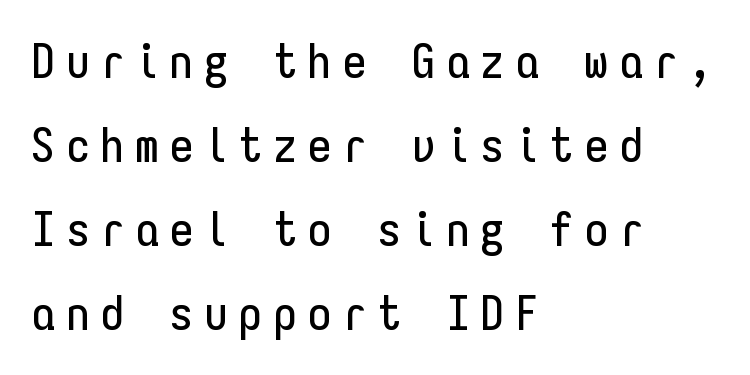
Q: Is the text italic (slanted)? A: No, it is upright.
Q: Is the typeface a serif or a sans-serif typeface? A: Sans-serif.
Q: Is the text underlined? A: No.
Q: How is the paragraph aligned? A: Left-aligned.
Q: Is the spacing between letters normal or unusually wide? A: Unusually wide.
Q: Width (condensed, normal, or wide)? A: Condensed.
Q: Stroke contrast? A: Low.
Q: x-height? A: Medium.
Q: Monospaced? A: Yes.
